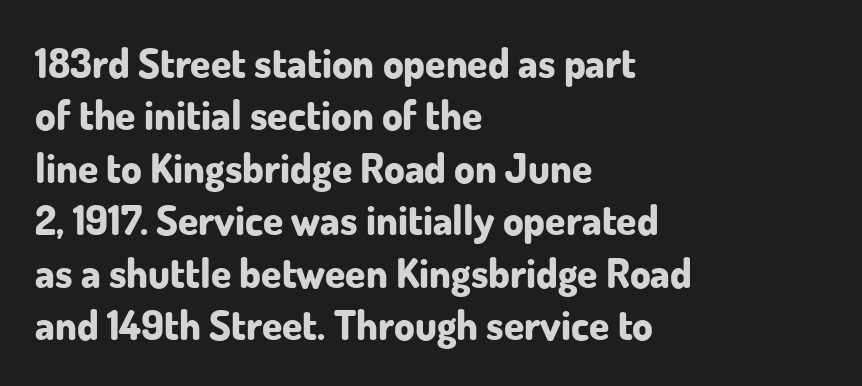
Think of a printed novel: that variable character pitch is what you see here. Alignment: flush left. The specimen reads as upright at a glance. The passage shown is not underscored anywhere.
